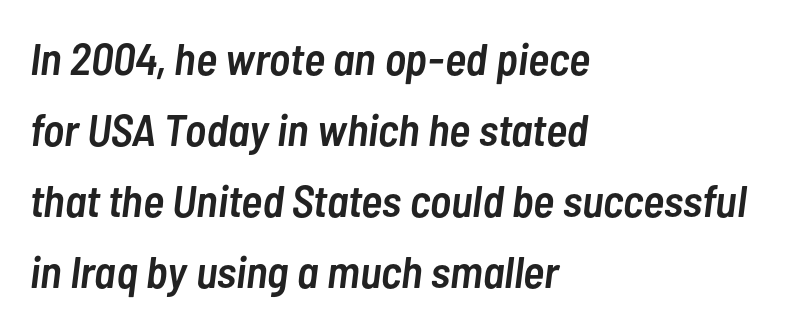
The image shows 45 px semibold, condensed type, italic (leaning right); set left-aligned, normal line spacing (1.58x), normal letter spacing, not underlined; low stroke contrast and a medium x-height.
